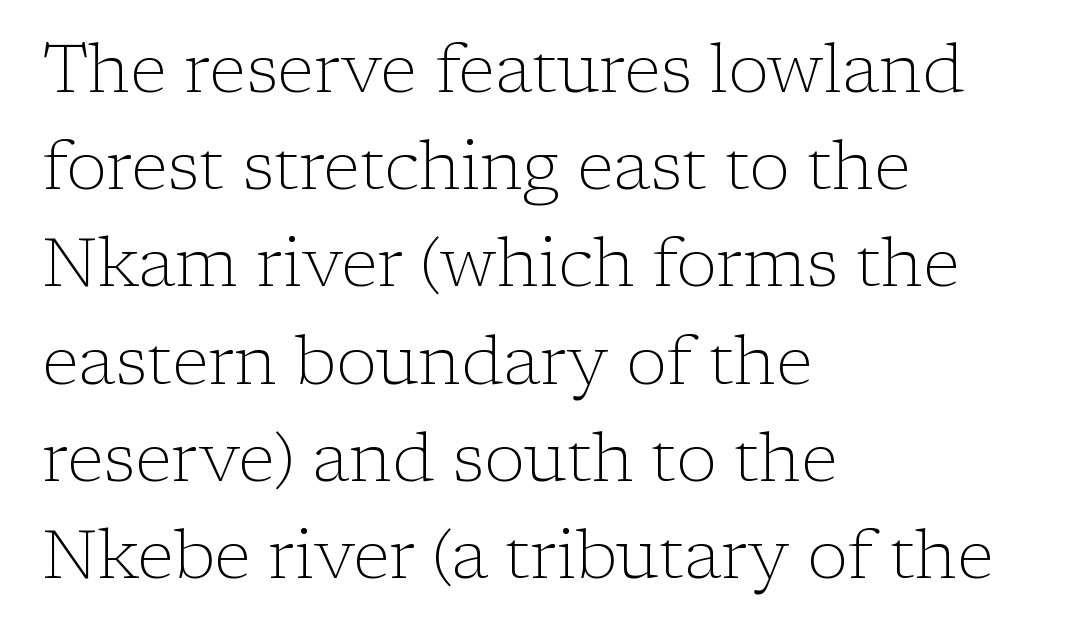
The image shows 68 px light serif type, upright; set left-aligned, normal line spacing (1.43x), normal letter spacing, not underlined; low stroke contrast and a medium x-height.
